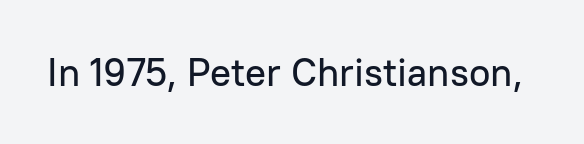
Vertical strokes here are truly vertical. Type without underlining. Here the designer chose a conventional face with non-uniform glyph widths. Font category for this specimen: sans-serif.
